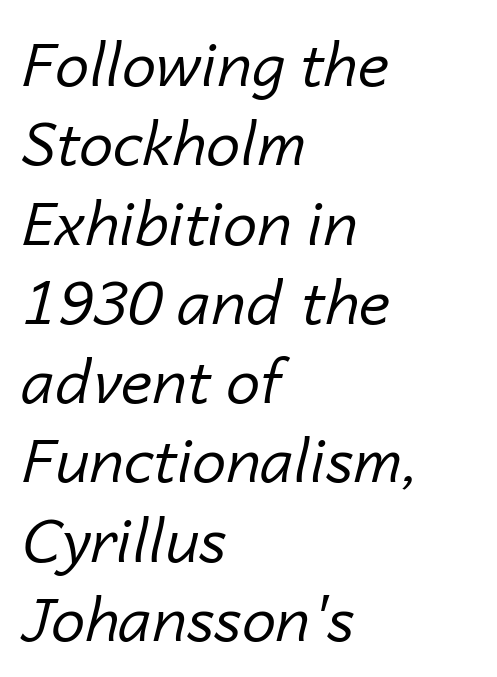
The image shows 61 px regular-weight type, italic (leaning right); set left-aligned, normal line spacing (1.3x), normal letter spacing, not underlined; low stroke contrast and a medium x-height.
